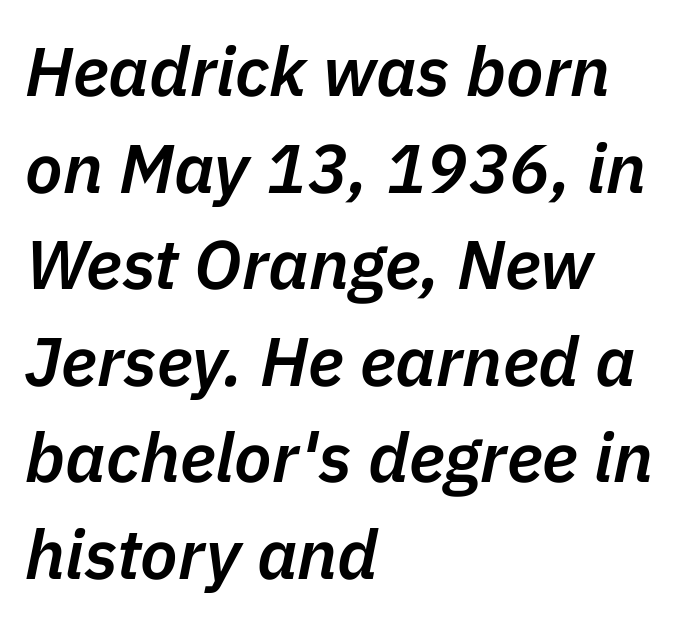
Q: Is the text bold? A: Semi-bold.
Q: Is the text italic (slanted)? A: Yes, it leans right by about 11 degrees.
Q: Is the text underlined? A: No.
Q: How is the paragraph aligned? A: Left-aligned.
Q: Is the spacing between letters normal or unusually wide? A: Normal.
Q: Is the spacing between lines tight, normal or loose? A: Normal.
Q: Width (condensed, normal, or wide)? A: Normal.
Q: Stroke contrast? A: Low.
Q: x-height? A: Medium.
Q: Monospaced? A: No.
